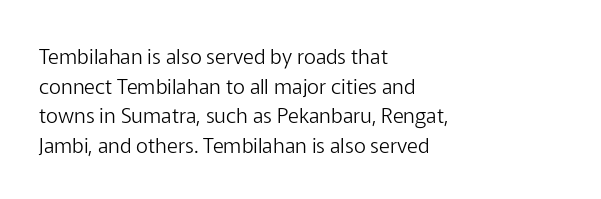
Q: Is the text bold? A: No.
Q: Is the text italic (slanted)? A: No, it is upright.
Q: Is the text underlined? A: No.
Q: How is the paragraph aligned? A: Left-aligned.
Q: Is the spacing between letters normal or unusually wide? A: Normal.
Q: Is the spacing between lines tight, normal or loose? A: Normal.
